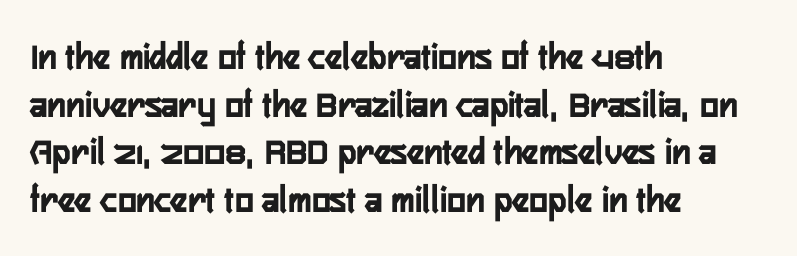
A student would call this left alignment; a typographer would say flush left, rag right. Type style note: lacks serifs. Here the designer chose a conventional face with non-uniform glyph widths. These lines keep a tight, regular rhythm from letter to letter. The face used here has the dense, thick strokes of a bold.
